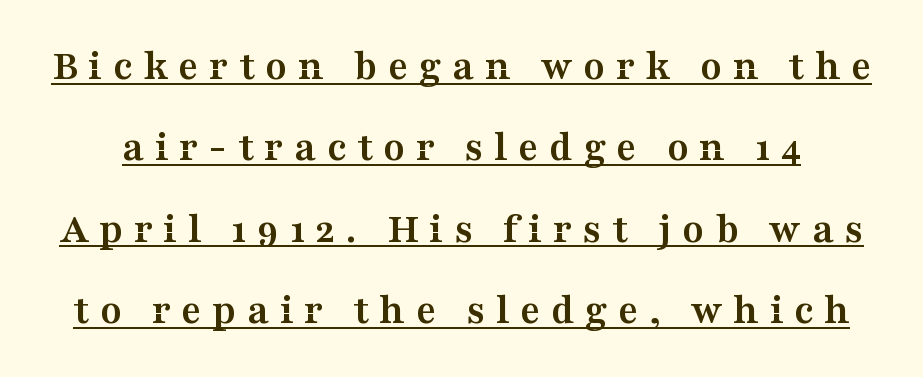
Italic: no, the glyphs are upright roman. The specimen includes a rule beneath the text block's lines. You can tell from the footed stems that serif type was used. The letters advance in unequal steps, a hallmark of proportional type.
